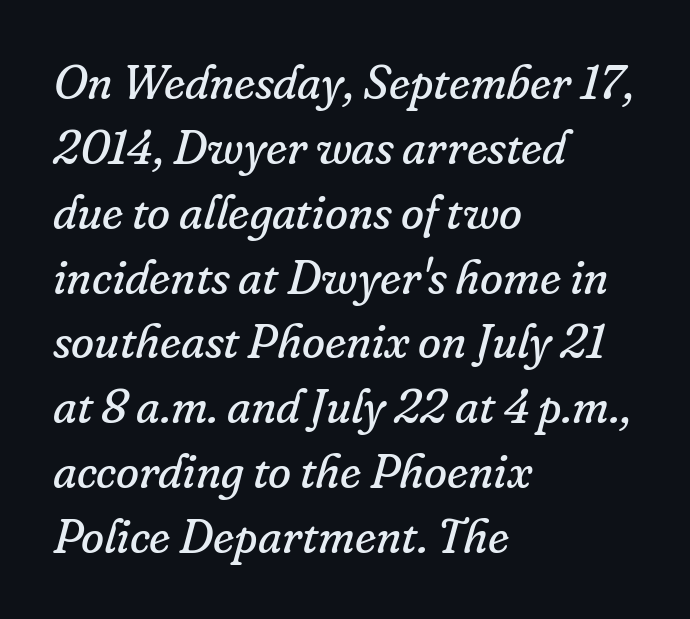
{"serif": "yes", "italic": "yes", "lean": "right", "slant_degrees": 16, "bold": "no", "weight": "regular", "width": "normal", "stroke_contrast": "low", "x_height": "small", "monospaced": "no", "underline": "no", "align": "left", "line_spacing": "normal", "line_spacing_ratio": 1.38, "letter_spacing": "normal", "letter_spacing_em": 0.0, "glyph_px": 47}
